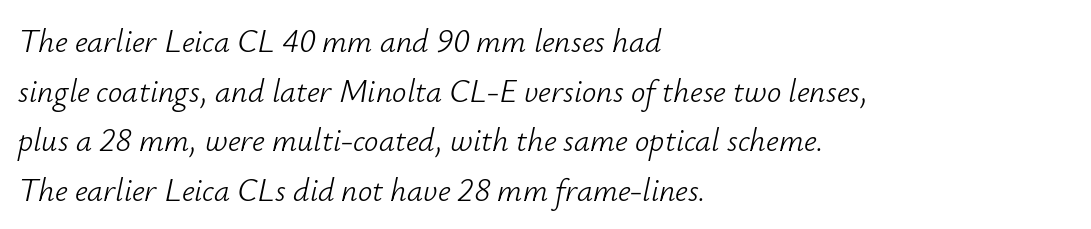
{"italic": "yes", "lean": "right", "slant_degrees": 12, "bold": "no", "weight": "light", "width": "normal", "stroke_contrast": "low", "x_height": "small", "monospaced": "no", "underline": "no", "align": "left", "line_spacing": "normal", "line_spacing_ratio": 1.55, "letter_spacing": "normal", "letter_spacing_em": 0.0, "glyph_px": 32}
